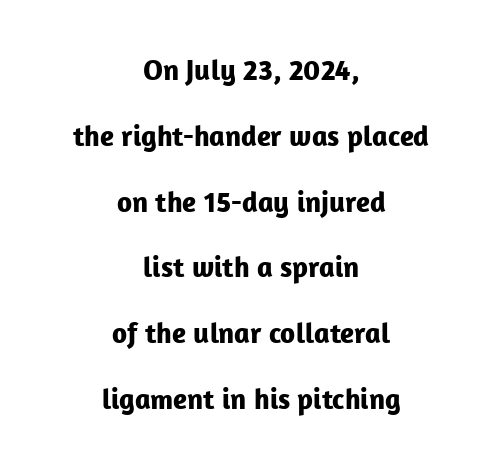
There is no visible air inserted between adjacent glyphs. Note the varied advance widths — an 'i' is clearly narrower than an 'm'. Summary of vertical rhythm: relaxed, with wide interline spacing. If you drew a line through each stem, it would be perfectly vertical. Where is the straight margin? There isn't one; the lines are centered. Heavy-handed strokes throughout: this text is bold.
